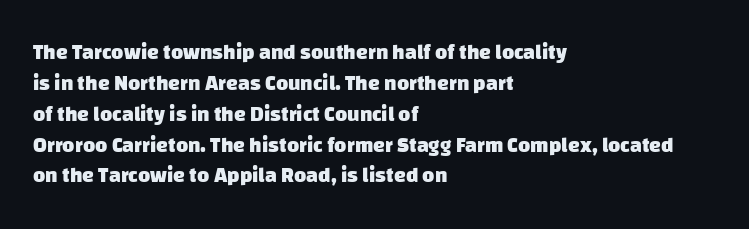
{"bold": "yes", "underline": "no", "align": "left", "line_spacing": "normal", "line_spacing_ratio": 1.47, "letter_spacing": "normal", "letter_spacing_em": 0.0, "glyph_px": 21}
